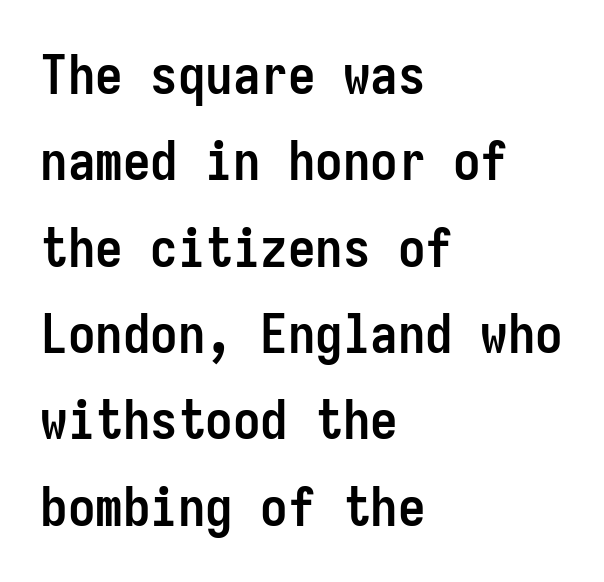
Horizontal alignment here is leftward, the default for most running prose. The characters display no serif detailing; their extremities are plain. The font is running at its bold setting. Compared with typical body copy, the letter spacing here is the same. The lines sit at an ordinary, default distance from one another. Each row of text sits above clean, open space.
